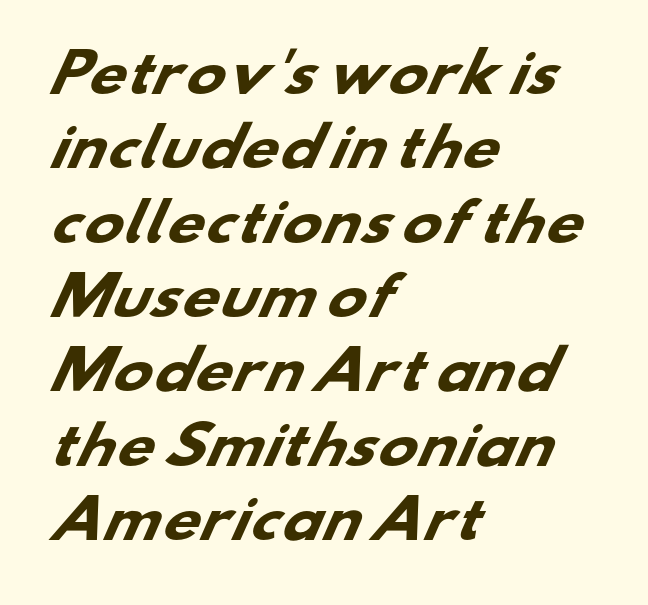
A full-strength bold gives these letters their thick strokes. Where is the straight margin? On the left. Inter-character spacing is left at the font's built-in metrics. The characters display no serif detailing; their extremities are plain. This sample has the flowing, uneven cadence of proportional lettering.
